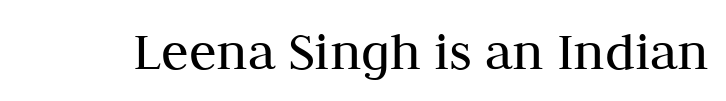
The image shows 56 px regular-weight serif type, upright; set normal letter spacing, not underlined; medium stroke contrast and a medium x-height.
